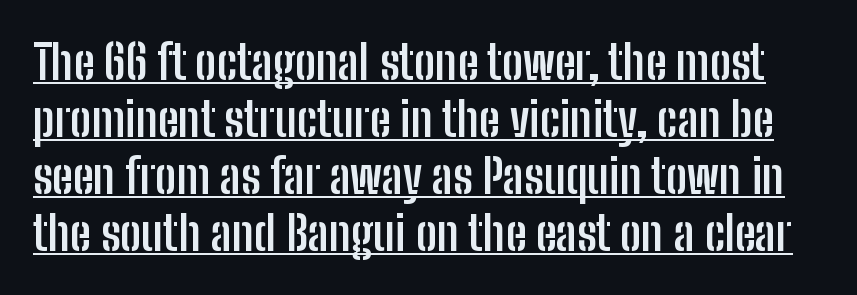
Q: Is the text bold? A: Yes.
Q: Is the text italic (slanted)? A: No, it is upright.
Q: Is the typeface a serif or a sans-serif typeface? A: Sans-serif.
Q: Is the text underlined? A: Yes.
Q: Is the spacing between letters normal or unusually wide? A: Normal.
Q: Width (condensed, normal, or wide)? A: Condensed.
Q: Stroke contrast? A: Low.
Q: x-height? A: Medium.
Q: Monospaced? A: No.
